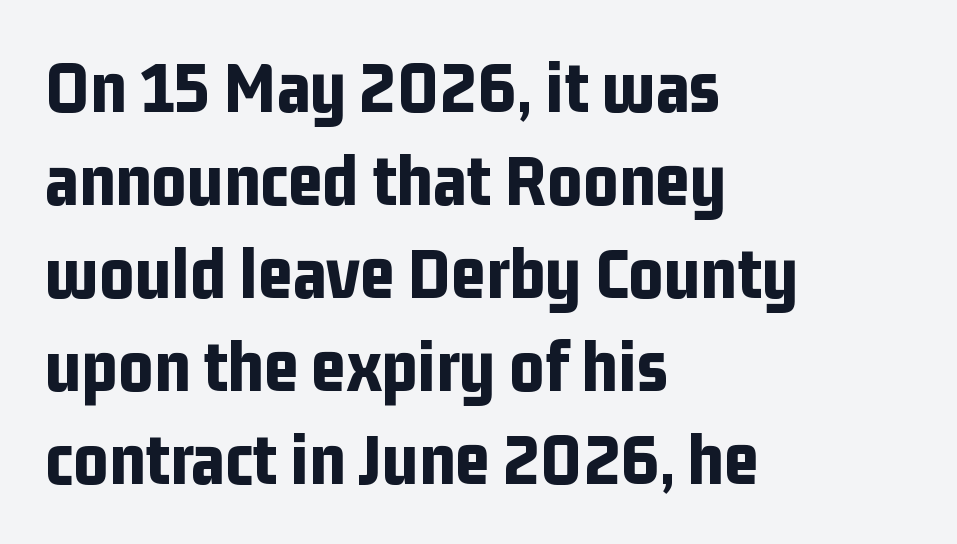
The image shows 75 px bold, condensed sans-serif type, upright; set left-aligned, line spacing 1.24x, normal letter spacing, not underlined; low stroke contrast and a medium x-height.
